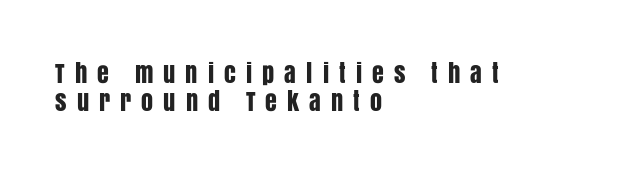
{"italic": "no", "underline": "no", "align": "left", "line_spacing_ratio": 1.17, "letter_spacing": "wide", "letter_spacing_em": 0.42, "glyph_px": 24}
